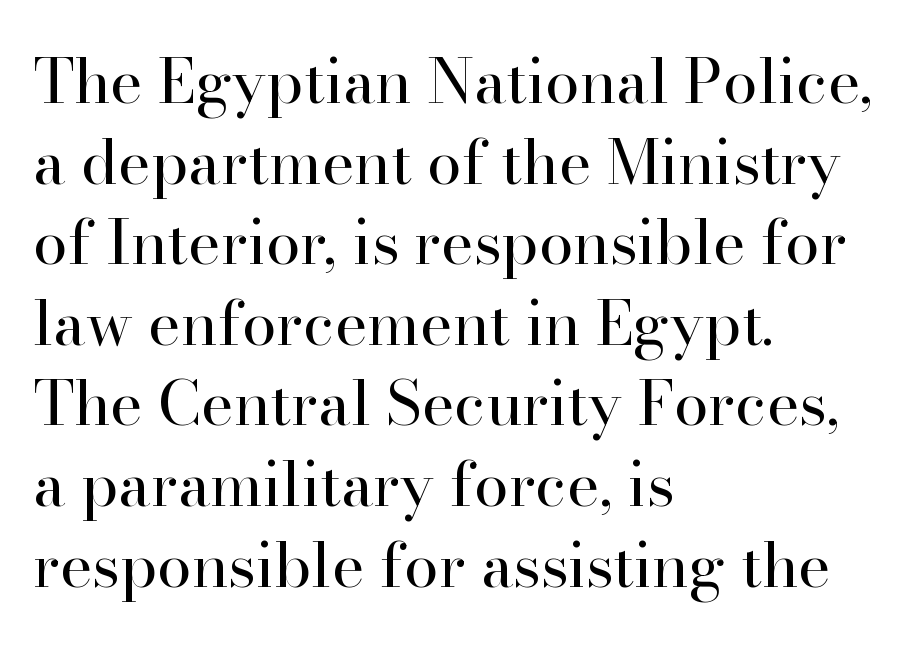
The image shows 62 px regular-weight serif type, upright; set left-aligned, normal line spacing (1.3x), normal letter spacing, not underlined; high stroke contrast and a small x-height.
